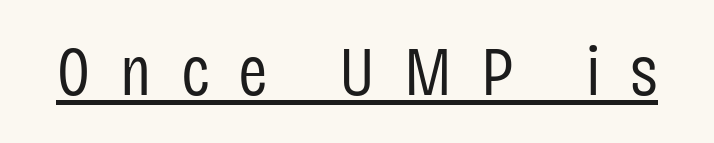
{"serif": "no", "italic": "no", "bold": "no", "weight": "regular", "width": "condensed", "stroke_contrast": "low", "x_height": "large", "monospaced": "no", "underline": "yes", "letter_spacing": "wide", "letter_spacing_em": 0.41, "glyph_px": 71}
